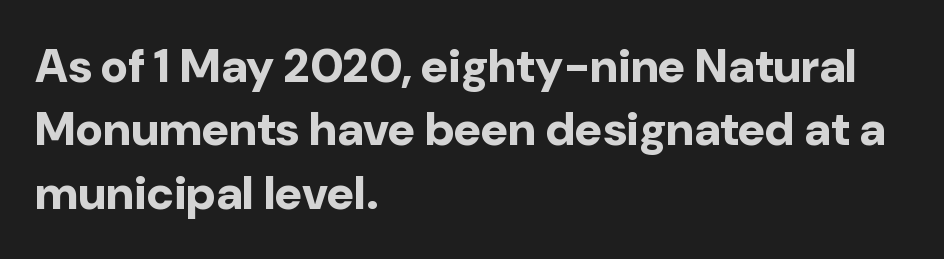
Q: Is the text bold? A: Yes.
Q: Is the text italic (slanted)? A: No, it is upright.
Q: Is the typeface a serif or a sans-serif typeface? A: Sans-serif.
Q: Is the text underlined? A: No.
Q: How is the paragraph aligned? A: Left-aligned.
Q: Is the spacing between letters normal or unusually wide? A: Normal.
Q: Is the spacing between lines tight, normal or loose? A: Normal.
Q: Width (condensed, normal, or wide)? A: Normal.
Q: Stroke contrast? A: Low.
Q: x-height? A: Medium.
Q: Monospaced? A: No.
